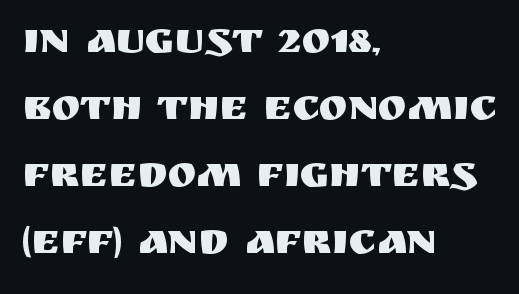
The image shows 43 px sans-serif type, upright; set left-aligned, normal line spacing (1.56x), normal letter spacing, not underlined; medium stroke contrast and a large x-height.
